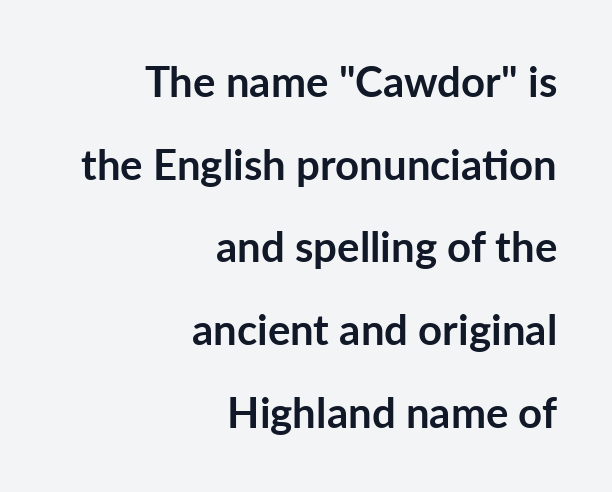
Q: Is the text bold? A: Yes.
Q: Is the text italic (slanted)? A: No, it is upright.
Q: Is the typeface a serif or a sans-serif typeface? A: Sans-serif.
Q: Is the text underlined? A: No.
Q: How is the paragraph aligned? A: Right-aligned.
Q: Is the spacing between letters normal or unusually wide? A: Normal.
Q: Is the spacing between lines tight, normal or loose? A: Loose.
Q: Width (condensed, normal, or wide)? A: Normal.
Q: Stroke contrast? A: Low.
Q: x-height? A: Medium.
Q: Monospaced? A: No.
